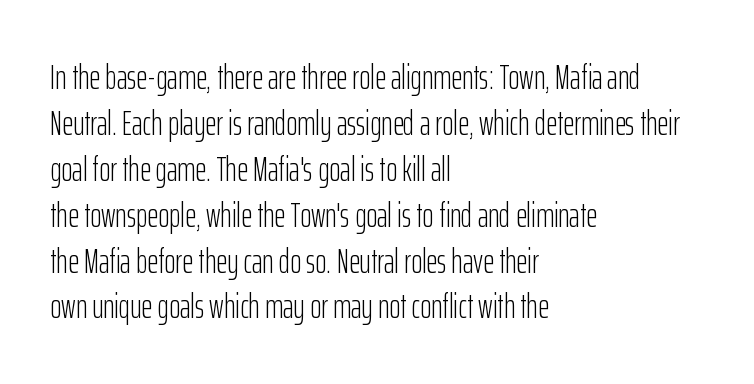
Q: Is the text bold? A: No.
Q: Is the text italic (slanted)? A: No, it is upright.
Q: Is the typeface a serif or a sans-serif typeface? A: Sans-serif.
Q: Is the text underlined? A: No.
Q: How is the paragraph aligned? A: Left-aligned.
Q: Is the spacing between letters normal or unusually wide? A: Normal.
Q: Is the spacing between lines tight, normal or loose? A: Normal.
Q: Width (condensed, normal, or wide)? A: Condensed.
Q: Stroke contrast? A: Low.
Q: x-height? A: Medium.
Q: Monospaced? A: No.
